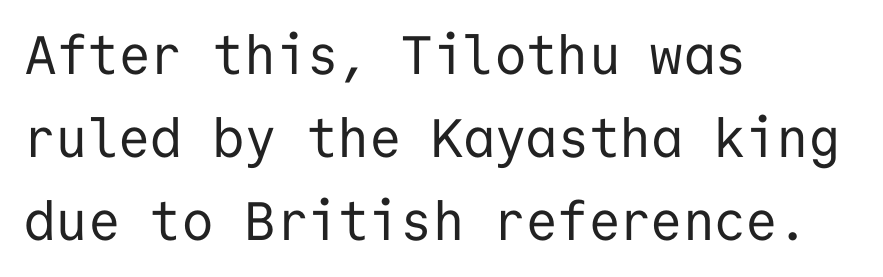
Underlining? Definitely not there. Each word holds together tightly as a unit, with standard inter-letter gaps. Tall strokes in this sample are plumb rather than angled. This sample has the even, mechanical cadence of fixed-width lettering.
